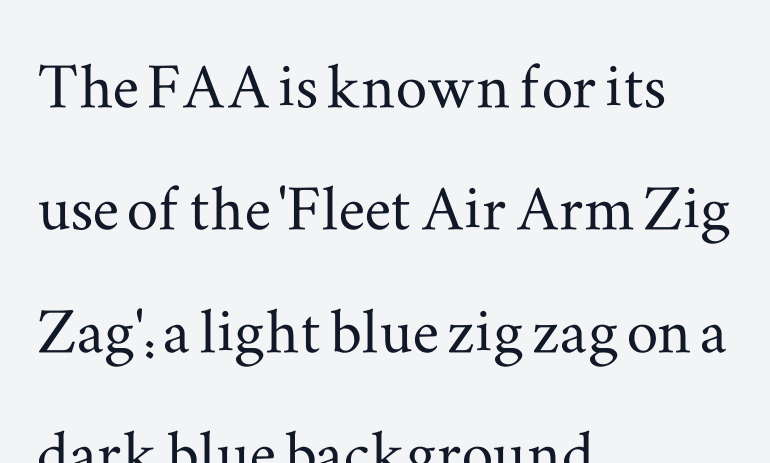
The image shows 79 px wide serif type, upright; set left-aligned, normal line spacing (1.55x), normal letter spacing, not underlined; medium stroke contrast and a small x-height.
